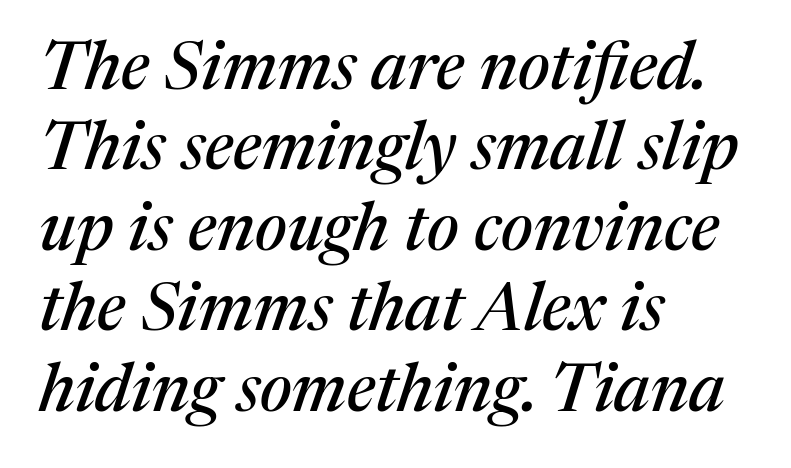
Q: Is the text italic (slanted)? A: Yes, it leans right by about 17 degrees.
Q: Is the typeface a serif or a sans-serif typeface? A: Serif.
Q: Is the text underlined? A: No.
Q: How is the paragraph aligned? A: Left-aligned.
Q: Is the spacing between letters normal or unusually wide? A: Normal.
Q: Width (condensed, normal, or wide)? A: Normal.
Q: Stroke contrast? A: Medium.
Q: x-height? A: Medium.
Q: Monospaced? A: No.
